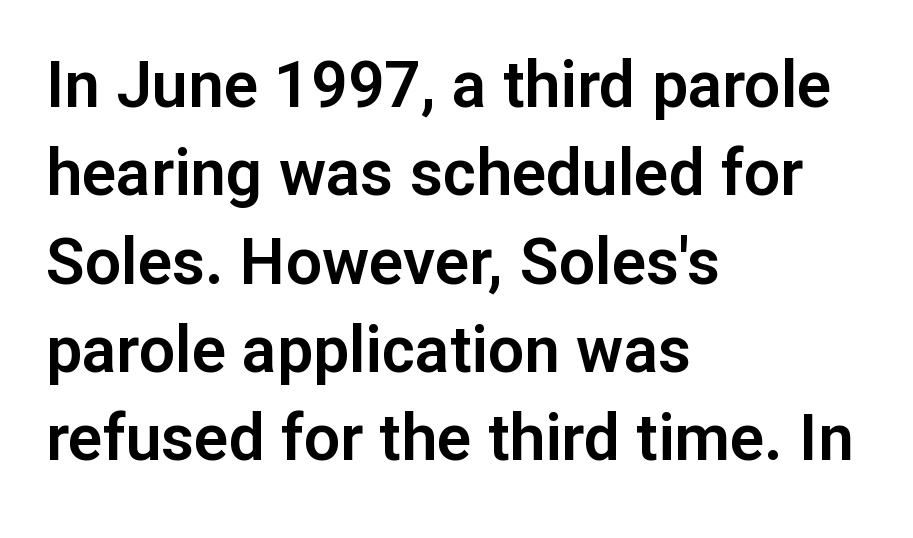
Q: Is the text italic (slanted)? A: No, it is upright.
Q: Is the typeface a serif or a sans-serif typeface? A: Sans-serif.
Q: Is the text underlined? A: No.
Q: How is the paragraph aligned? A: Left-aligned.
Q: Is the spacing between letters normal or unusually wide? A: Normal.
Q: Is the spacing between lines tight, normal or loose? A: Normal.
Q: Width (condensed, normal, or wide)? A: Normal.
Q: Stroke contrast? A: Low.
Q: x-height? A: Medium.
Q: Monospaced? A: No.
